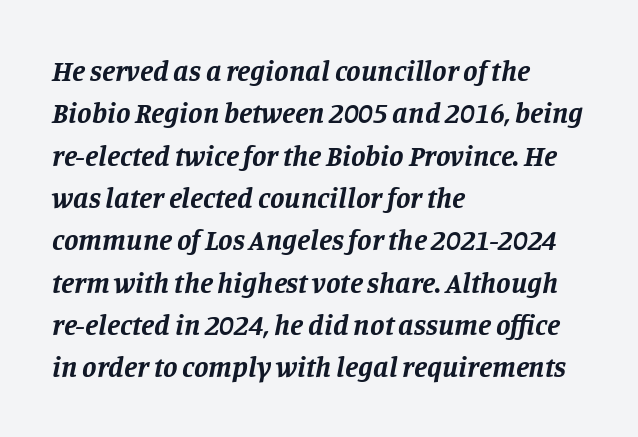
The image shows 29 px bold serif type, italic (leaning right); set left-aligned, normal line spacing (1.46x), normal letter spacing, not underlined; low stroke contrast and a large x-height.
